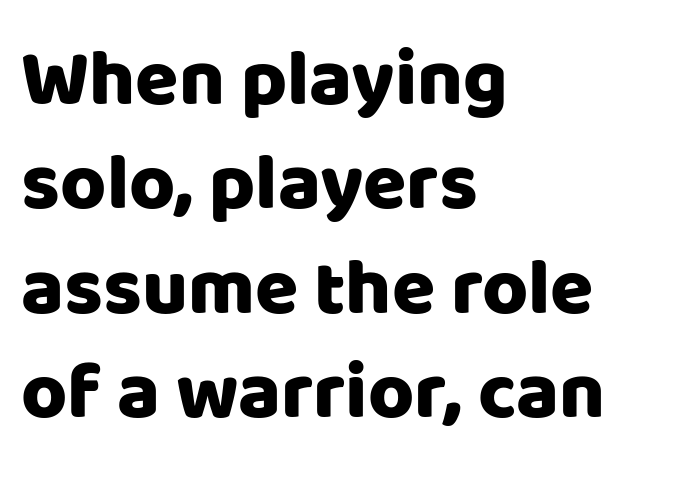
{"serif": "no", "italic": "no", "width": "normal", "stroke_contrast": "low", "x_height": "large", "monospaced": "no", "underline": "no", "align": "left", "line_spacing": "normal", "line_spacing_ratio": 1.32, "letter_spacing": "normal", "letter_spacing_em": 0.0, "glyph_px": 79}
